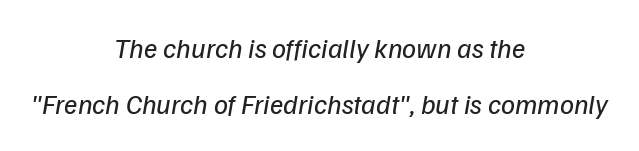
The image shows 28 px regular-weight type, italic (leaning right); set centered, loose line spacing (2.01x), normal letter spacing, not underlined; low stroke contrast and a medium x-height.
